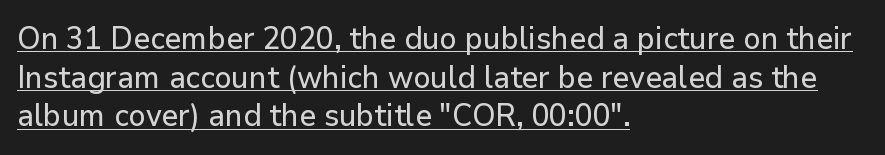
Glance below the letters and you will spot a drawn line. Designer's note — italics off, roman on. Honestly, the letter spacing is just normal — you wouldn't notice it. The passage shown is typed in a proportional face where columns would drift. Horizontally, the lines are justified to the leading edge only.
